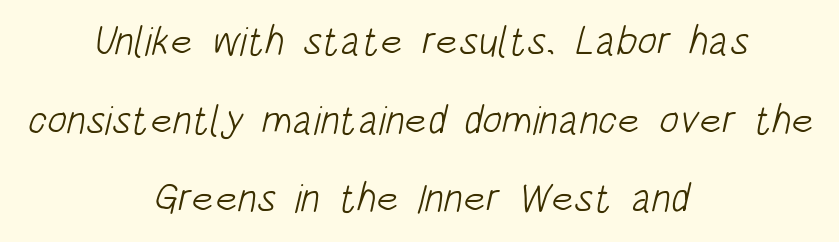
Vertically, the passage feels expansive, rows floating well apart. The weight tops out at a normal text grade. This sample uses a sans-serif face. Between one letter and the next there's only the usual sliver of space.
